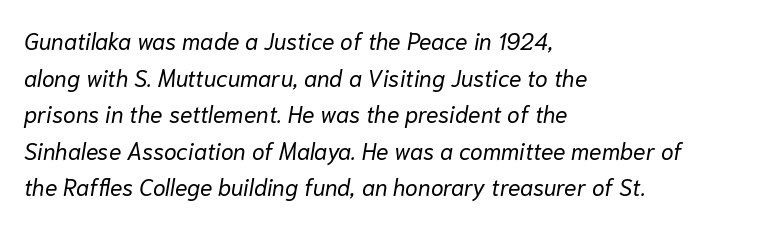
Style check: oblique. Leftover space on each line is placed entirely after the last word. Stems and bowls with no extra thickness — not bold. Tracking value appears to be zero — textbook default spacing. The zone under the glyphs is completely vacant.
